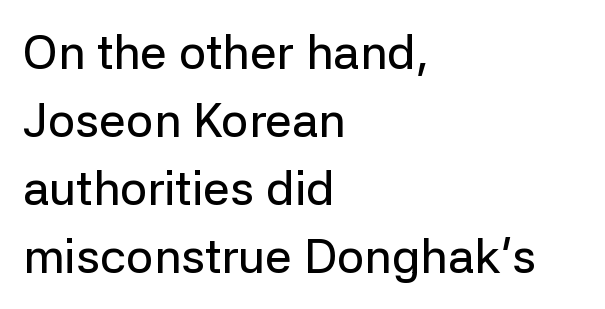
{"serif": "no", "italic": "no", "width": "normal", "stroke_contrast": "low", "x_height": "medium", "monospaced": "no", "underline": "no", "align": "left", "line_spacing": "normal", "line_spacing_ratio": 1.42, "letter_spacing": "normal", "letter_spacing_em": 0.0, "glyph_px": 48}
